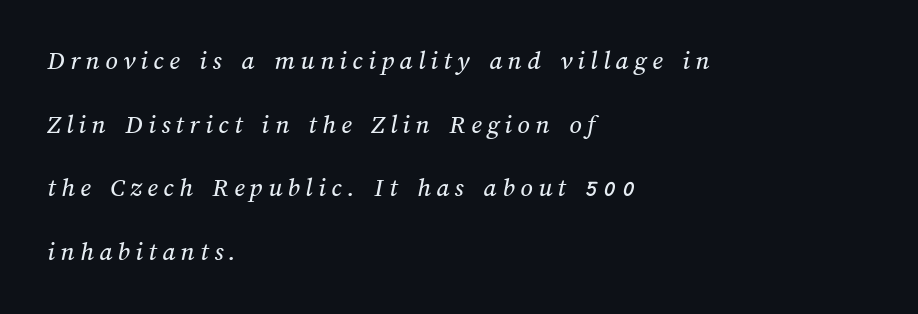
{"underline": "no", "align": "left", "line_spacing": "loose", "line_spacing_ratio": 2.36, "letter_spacing": "wide", "letter_spacing_em": 0.2, "glyph_px": 27}
